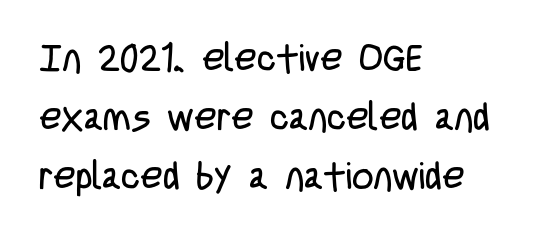
Q: Is the text bold? A: No.
Q: Is the text italic (slanted)? A: No, it is upright.
Q: Is the typeface a serif or a sans-serif typeface? A: Sans-serif.
Q: Is the text underlined? A: No.
Q: How is the paragraph aligned? A: Left-aligned.
Q: Is the spacing between letters normal or unusually wide? A: Normal.
Q: Is the spacing between lines tight, normal or loose? A: Normal.
Q: Width (condensed, normal, or wide)? A: Condensed.
Q: Stroke contrast? A: Low.
Q: x-height? A: Large.
Q: Monospaced? A: No.
